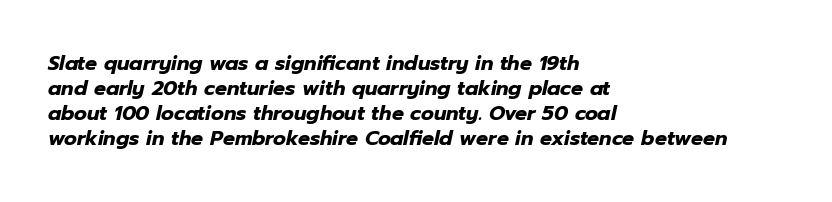
{"italic": "yes", "lean": "right", "slant_degrees": 12, "bold": "yes", "underline": "no", "align": "left", "line_spacing": "normal", "line_spacing_ratio": 1.25, "letter_spacing": "normal", "letter_spacing_em": 0.0, "glyph_px": 20}
